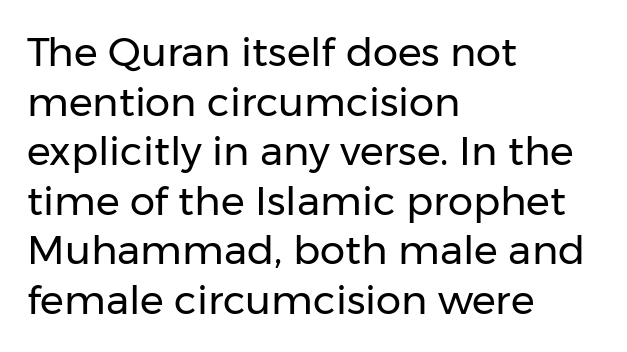
The glyphs in this specimen are sans serif. Think standard paragraph weight, or any step lighter than that. Tracking value appears to be zero — textbook default spacing. Note the varied advance widths — an 'i' is clearly narrower than an 'm'.
